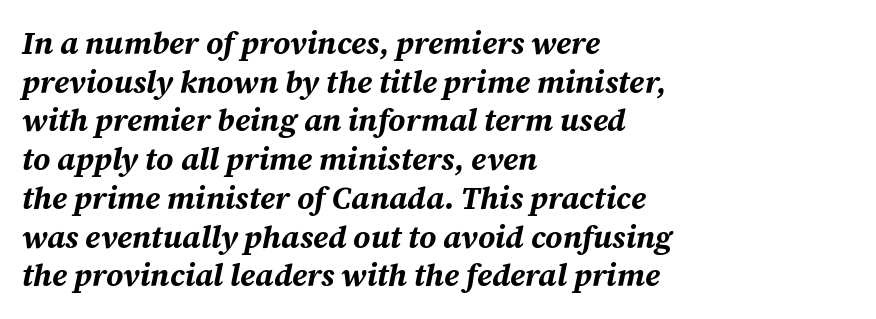
{"italic": "yes", "lean": "right", "slant_degrees": 12, "bold": "yes", "weight": "bold", "width": "normal", "stroke_contrast": "medium", "x_height": "medium", "monospaced": "no", "underline": "no", "align": "left", "line_spacing": "normal", "line_spacing_ratio": 1.25, "letter_spacing": "normal", "letter_spacing_em": 0.0, "glyph_px": 31}
